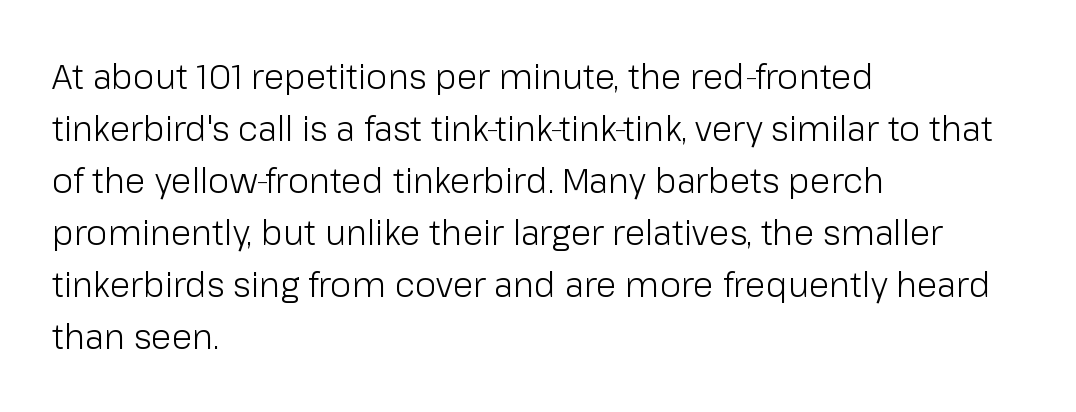
Q: Is the text bold? A: No.
Q: Is the text italic (slanted)? A: No, it is upright.
Q: Is the typeface a serif or a sans-serif typeface? A: Sans-serif.
Q: Is the text underlined? A: No.
Q: How is the paragraph aligned? A: Left-aligned.
Q: Is the spacing between letters normal or unusually wide? A: Normal.
Q: Is the spacing between lines tight, normal or loose? A: Normal.
Q: Width (condensed, normal, or wide)? A: Normal.
Q: Stroke contrast? A: Low.
Q: x-height? A: Medium.
Q: Monospaced? A: No.
